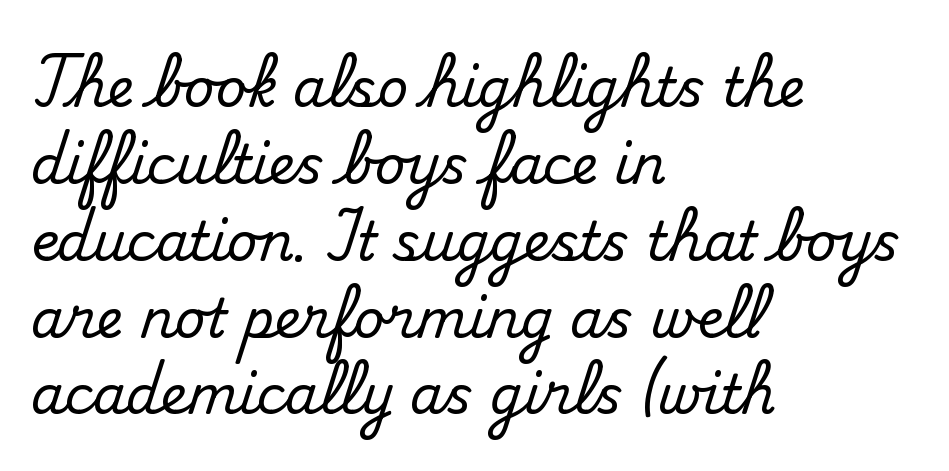
The image shows 53 px serif type; set left-aligned, normal line spacing (1.45x), normal letter spacing, not underlined; medium stroke contrast and a small x-height.
